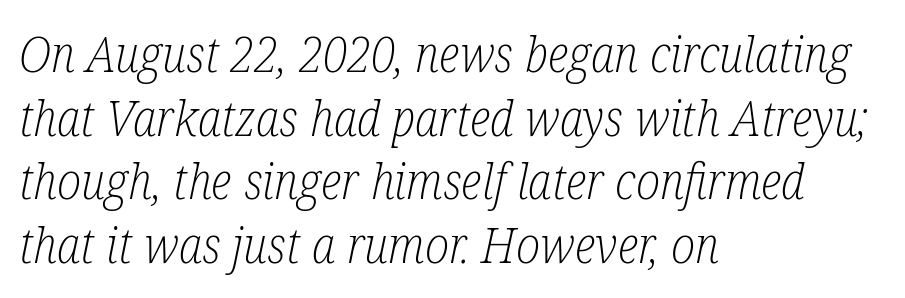
{"serif": "yes", "italic": "yes", "lean": "right", "slant_degrees": 12, "bold": "no", "weight": "light", "width": "condensed", "stroke_contrast": "low", "x_height": "medium", "monospaced": "no", "underline": "no", "align": "left", "line_spacing": "normal", "line_spacing_ratio": 1.3, "letter_spacing": "normal", "letter_spacing_em": 0.0, "glyph_px": 49}
